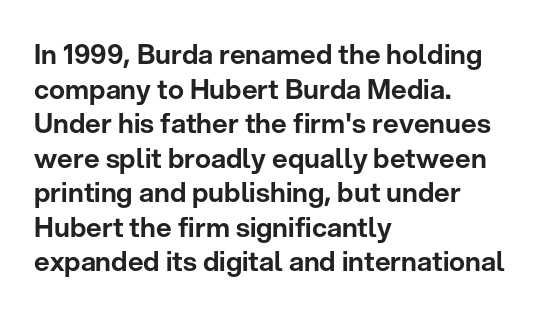
You could call the tracking neutral — neither tight nor loose. Interline gaps are of average width in this sample. The zone under the glyphs is completely vacant. A classic flush-left, rag-right setting is used for this passage. Style check: upright.
